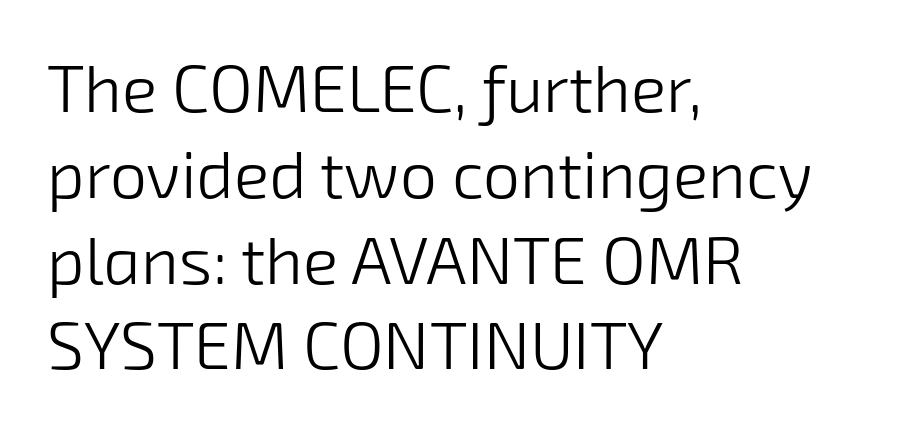
The image shows 66 px light sans-serif type; set left-aligned, normal line spacing (1.3x), normal letter spacing, not underlined; low stroke contrast and a medium x-height.
